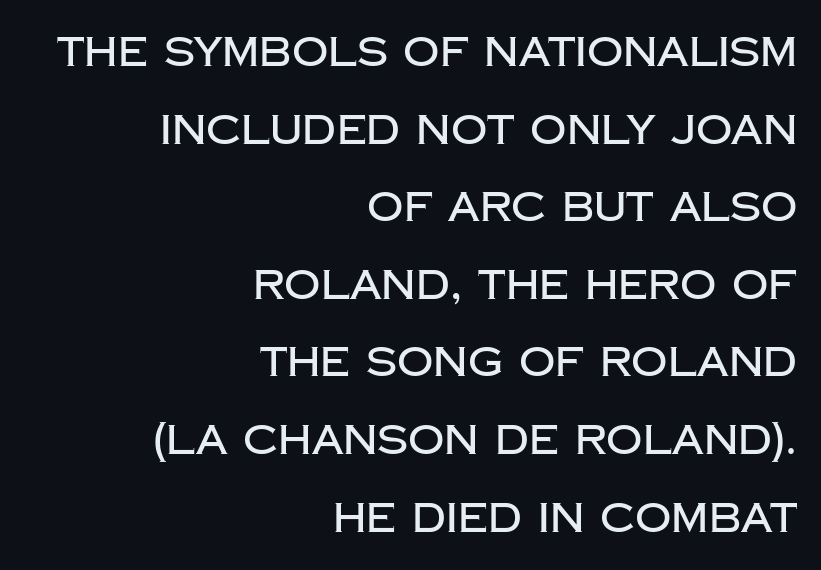
{"serif": "no", "italic": "no", "width": "normal", "stroke_contrast": "low", "x_height": "large", "monospaced": "no", "underline": "no", "align": "right", "line_spacing": "loose", "line_spacing_ratio": 1.94, "letter_spacing": "normal", "letter_spacing_em": 0.0, "glyph_px": 40}
